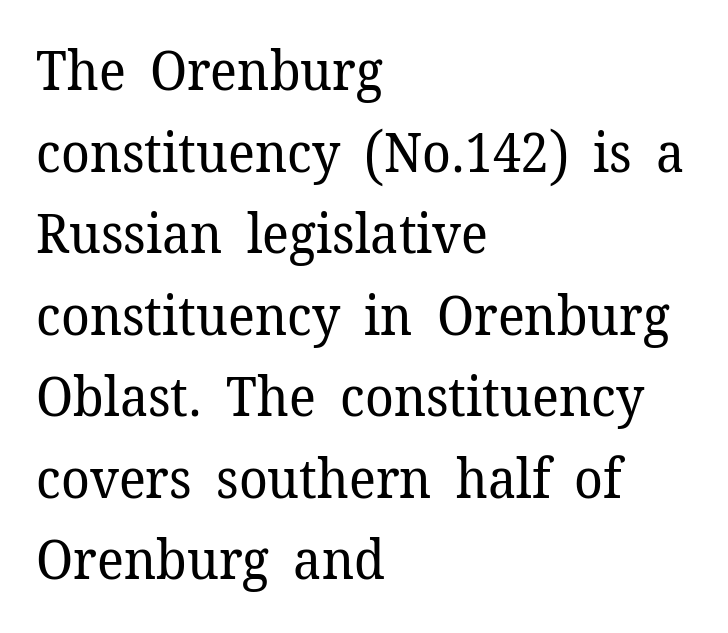
Q: Is the text bold? A: No.
Q: Is the text italic (slanted)? A: No, it is upright.
Q: Is the typeface a serif or a sans-serif typeface? A: Serif.
Q: Is the text underlined? A: No.
Q: How is the paragraph aligned? A: Left-aligned.
Q: Is the spacing between letters normal or unusually wide? A: Normal.
Q: Is the spacing between lines tight, normal or loose? A: Normal.
Q: Width (condensed, normal, or wide)? A: Normal.
Q: Stroke contrast? A: Low.
Q: x-height? A: Medium.
Q: Monospaced? A: No.
